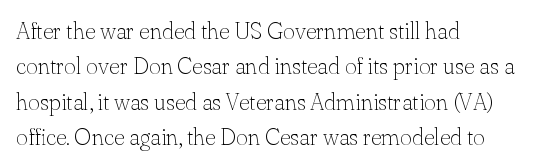
{"italic": "no", "bold": "no", "underline": "no", "align": "left", "line_spacing": "normal", "line_spacing_ratio": 1.54, "letter_spacing": "normal", "letter_spacing_em": 0.0, "glyph_px": 23}
